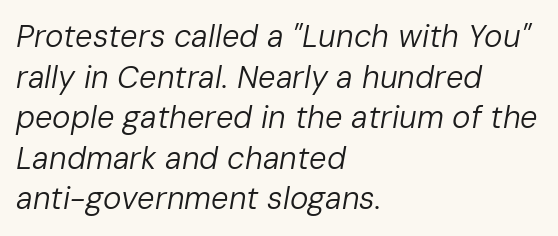
{"italic": "yes", "lean": "right", "slant_degrees": 10, "bold": "no", "weight": "regular", "width": "normal", "stroke_contrast": "low", "x_height": "medium", "monospaced": "no", "underline": "no", "align": "left", "line_spacing": "normal", "line_spacing_ratio": 1.31, "letter_spacing": "normal", "letter_spacing_em": 0.0, "glyph_px": 31}
